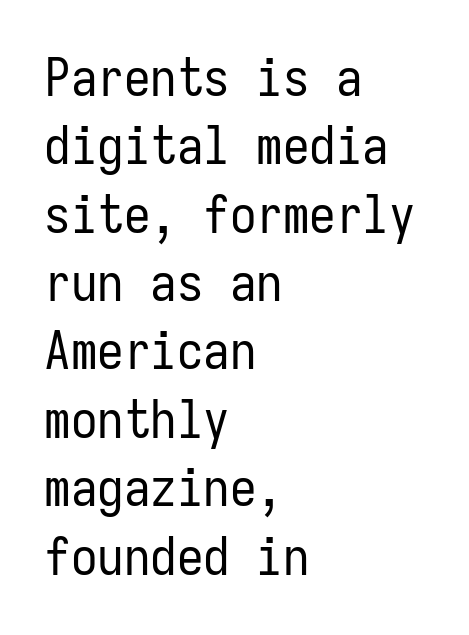
The image shows 53 px regular-weight, condensed sans-serif type, upright, monospaced; set left-aligned, normal line spacing (1.29x), normal letter spacing, not underlined; low stroke contrast and a medium x-height.
